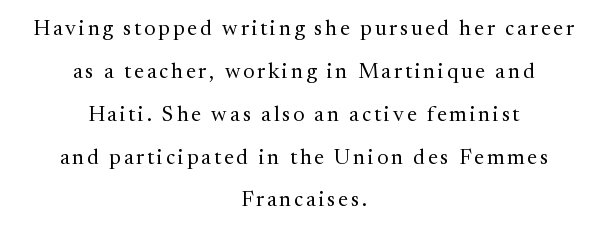
The image shows 21 px text type, upright; set centered, loose line spacing (2.04x), not underlined.
